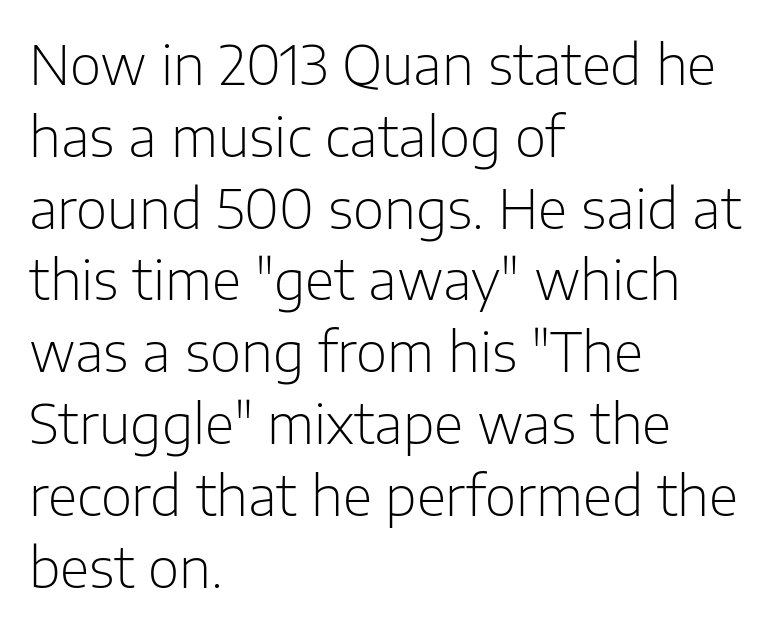
Inter-character spacing is left at the font's built-in metrics. Note the varied advance widths — an 'i' is clearly narrower than an 'm'. The gap between lines stays unmarked. In CSS terms this would be text-align: left.
